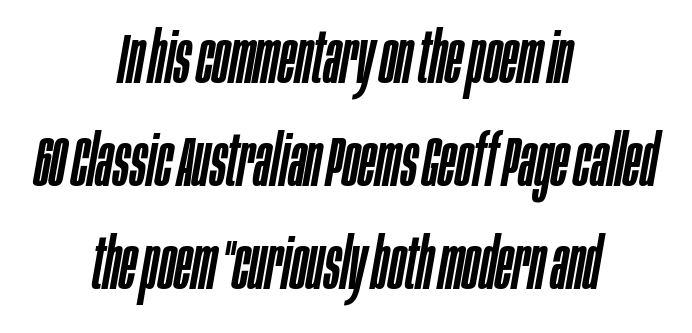
{"italic": "yes", "lean": "right", "slant_degrees": 10, "width": "condensed", "stroke_contrast": "low", "x_height": "large", "monospaced": "no", "underline": "no", "align": "center", "line_spacing": "normal", "line_spacing_ratio": 1.47, "letter_spacing": "normal", "letter_spacing_em": 0.0, "glyph_px": 70}
